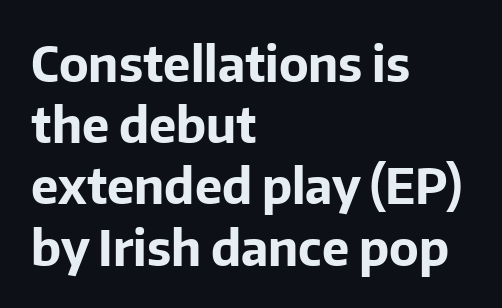
{"serif": "no", "italic": "no", "bold": "yes", "weight": "bold", "width": "normal", "stroke_contrast": "low", "x_height": "medium", "monospaced": "no", "underline": "no", "align": "left", "line_spacing": "normal", "line_spacing_ratio": 1.25, "letter_spacing": "normal", "letter_spacing_em": 0.0, "glyph_px": 49}
